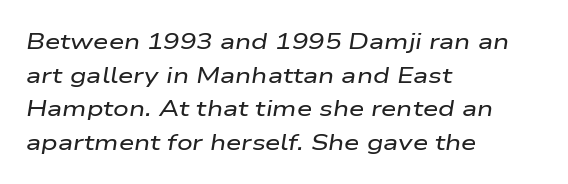
{"italic": "yes", "lean": "right", "slant_degrees": 9, "underline": "no", "align": "left", "line_spacing": "normal", "line_spacing_ratio": 1.53, "letter_spacing": "normal", "letter_spacing_em": 0.0, "glyph_px": 22}
